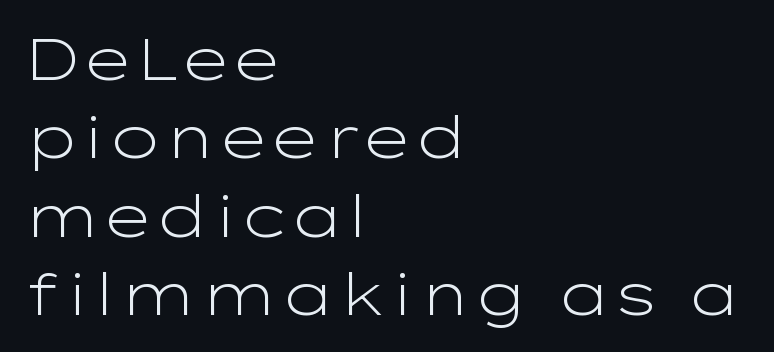
Q: Is the text bold? A: No.
Q: Is the text italic (slanted)? A: No, it is upright.
Q: Is the typeface a serif or a sans-serif typeface? A: Sans-serif.
Q: Is the text underlined? A: No.
Q: How is the paragraph aligned? A: Left-aligned.
Q: Is the spacing between letters normal or unusually wide? A: Normal.
Q: Is the spacing between lines tight, normal or loose? A: Normal.
Q: Width (condensed, normal, or wide)? A: Wide.
Q: Stroke contrast? A: Low.
Q: x-height? A: Medium.
Q: Monospaced? A: No.
